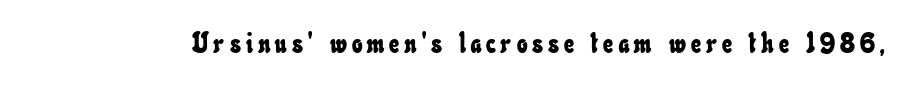
Q: Is the text underlined? A: No.
Q: Width (condensed, normal, or wide)? A: Condensed.
Q: Stroke contrast? A: Low.
Q: x-height? A: Small.
Q: Monospaced? A: No.
